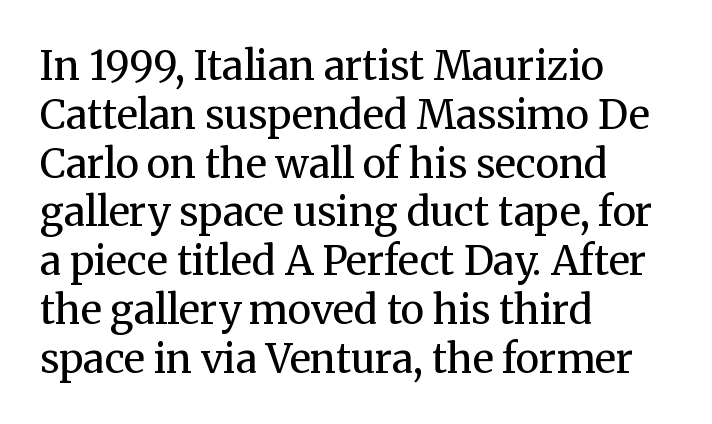
Q: Is the text bold? A: No.
Q: Is the text italic (slanted)? A: No, it is upright.
Q: Is the typeface a serif or a sans-serif typeface? A: Serif.
Q: Is the text underlined? A: No.
Q: How is the paragraph aligned? A: Left-aligned.
Q: Is the spacing between letters normal or unusually wide? A: Normal.
Q: Width (condensed, normal, or wide)? A: Normal.
Q: Stroke contrast? A: Medium.
Q: x-height? A: Medium.
Q: Monospaced? A: No.
